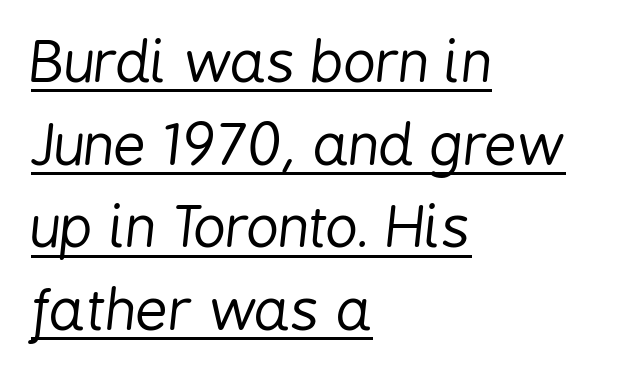
This sample has the flowing, uneven cadence of proportional lettering. Words appear dense and cohesive because spacing is normal. Has an underline been added? It has. The leading is moderate, giving the passage an even texture. Is this a heavy cut? Hardly; it is regular or lighter.
